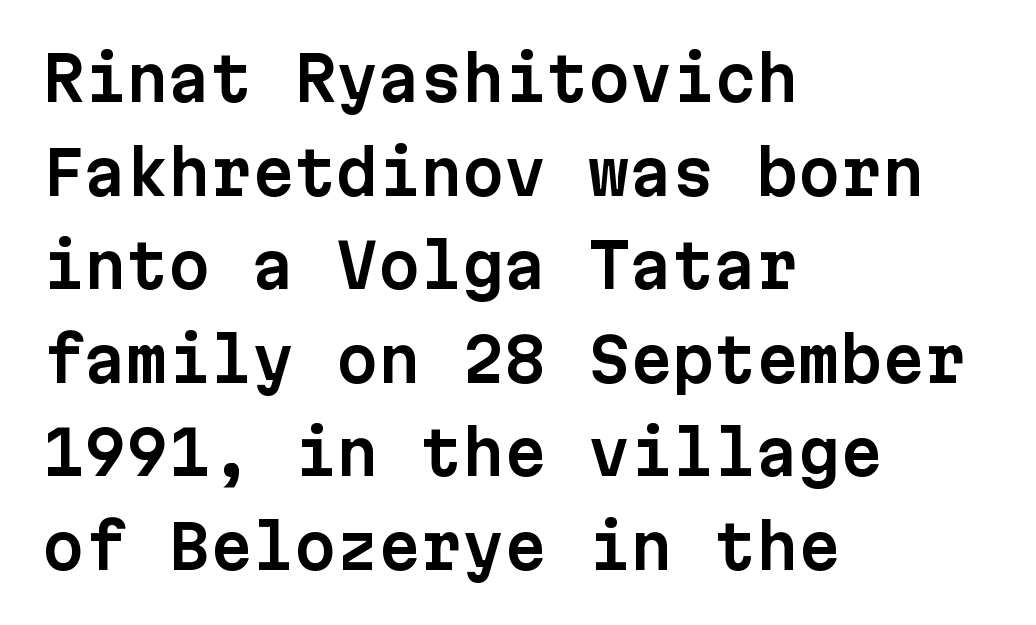
The image shows 60 px sans-serif type, upright, monospaced; set left-aligned, normal line spacing (1.56x), normal letter spacing, not underlined; low stroke contrast and a medium x-height.
